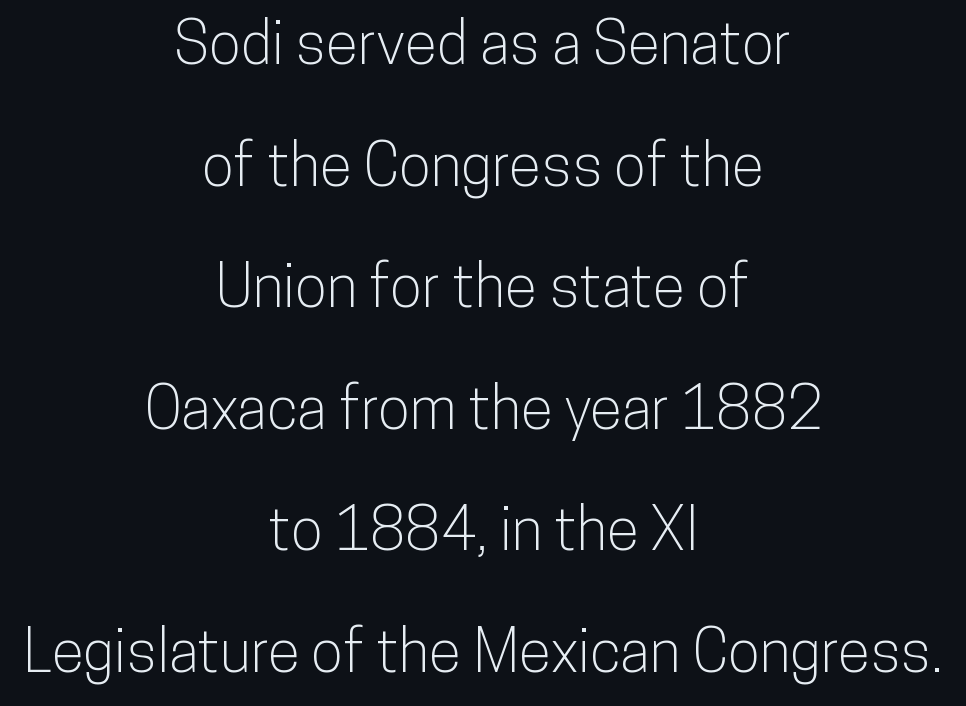
Q: Is the text italic (slanted)? A: No, it is upright.
Q: Is the typeface a serif or a sans-serif typeface? A: Sans-serif.
Q: Is the text underlined? A: No.
Q: How is the paragraph aligned? A: Centered.
Q: Is the spacing between letters normal or unusually wide? A: Normal.
Q: Is the spacing between lines tight, normal or loose? A: Loose.
Q: Width (condensed, normal, or wide)? A: Condensed.
Q: Stroke contrast? A: Low.
Q: x-height? A: Medium.
Q: Monospaced? A: No.
